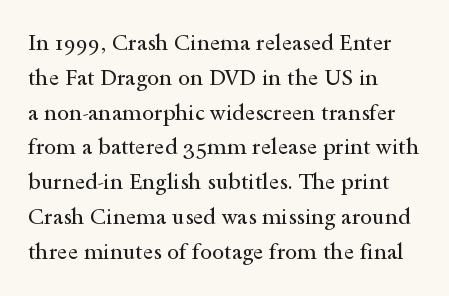
The image shows 22 px text type, upright; set left-aligned, normal line spacing (1.58x), normal letter spacing, not underlined.
